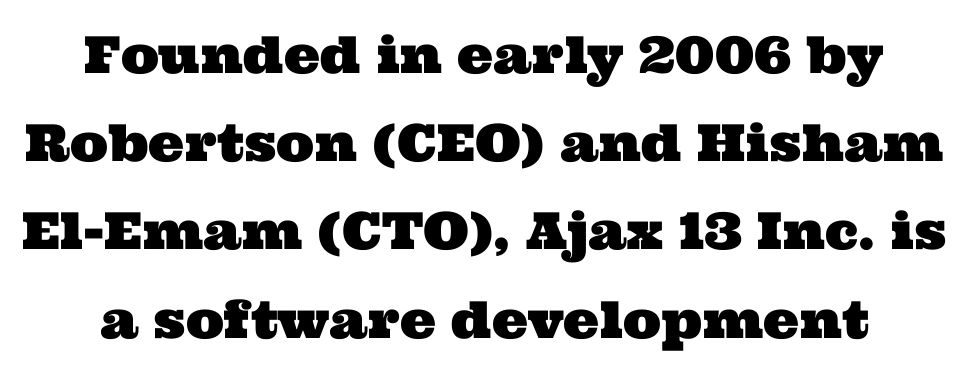
{"serif": "yes", "width": "wide", "stroke_contrast": "medium", "x_height": "medium", "monospaced": "no", "underline": "no", "line_spacing_ratio": 1.73, "letter_spacing": "normal", "letter_spacing_em": 0.0, "glyph_px": 51}
